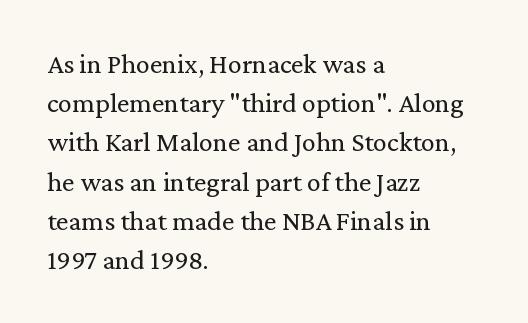
This rendering employs a face with finishing strokes, i.e., a serif. Between one letter and the next there's only the usual sliver of space. The specimen omits any rule beneath the text block's lines. Each letter keeps its own natural width here, so spacing adapts to shape. The passage shown is not bold in any degree.
